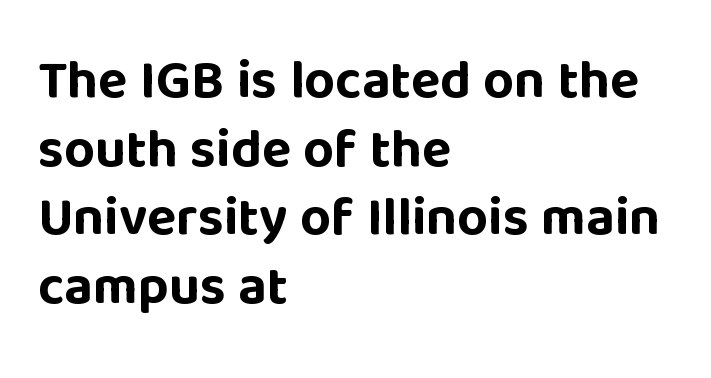
Letters rest on an invisible, unmarked baseline. Vertical strokes here are truly vertical. Is this a fixed-width face? No — the glyphs have proportional, varying widths. Regarding serifs, this sample does without them.
